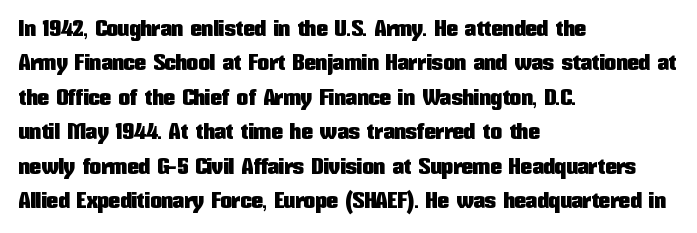
{"italic": "no", "underline": "no", "align": "left", "line_spacing": "normal", "line_spacing_ratio": 1.5, "letter_spacing": "normal", "letter_spacing_em": 0.0, "glyph_px": 23}
